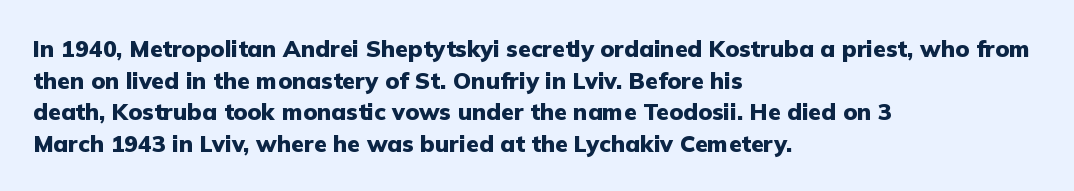
{"italic": "no", "bold": "yes", "underline": "no", "align": "left", "line_spacing": "normal", "line_spacing_ratio": 1.37, "letter_spacing": "normal", "letter_spacing_em": 0.0, "glyph_px": 23}
